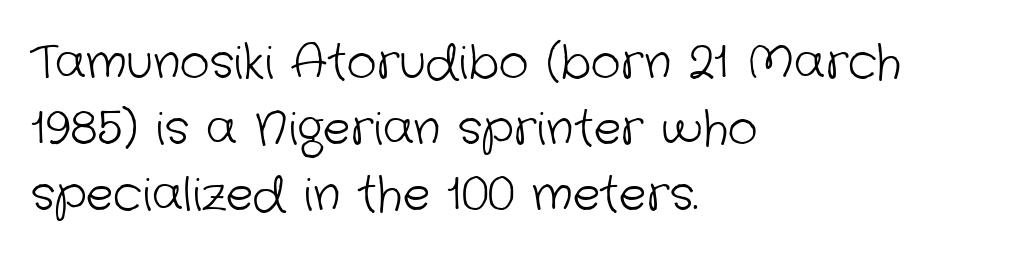
A bare baseline throughout the passage. Check where the strokes stop: nothing finishes them off — pure sans. This sample has the flowing, uneven cadence of proportional lettering. One-word summary of the alignment: left.
